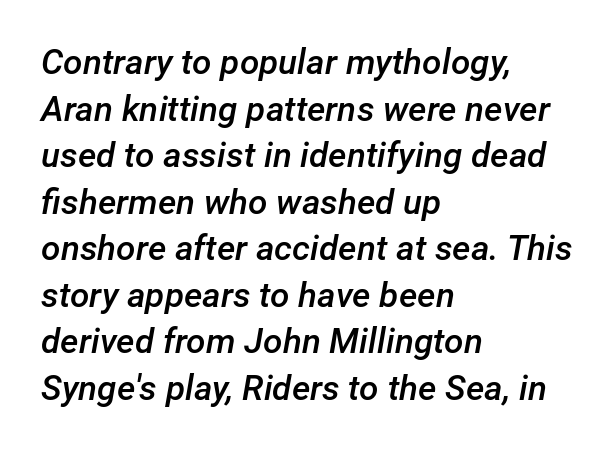
Q: Is the text bold? A: Semi-bold.
Q: Is the text italic (slanted)? A: Yes, it leans right by about 12 degrees.
Q: Is the text underlined? A: No.
Q: How is the paragraph aligned? A: Left-aligned.
Q: Is the spacing between letters normal or unusually wide? A: Normal.
Q: Is the spacing between lines tight, normal or loose? A: Normal.
Q: Width (condensed, normal, or wide)? A: Normal.
Q: Stroke contrast? A: Low.
Q: x-height? A: Medium.
Q: Monospaced? A: No.
